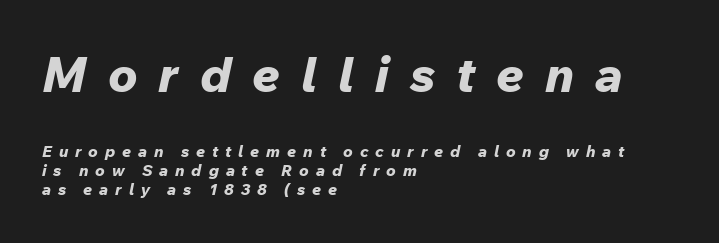
The words here are not underlined. When letters slant like this, we call the style italic. Its strokes are broad and dark, the hallmark of bold type. Is the lower block the larger one? No — the upper block carries the bigger type. Honestly, the letter spacing is so wide it's the main thing you notice.
